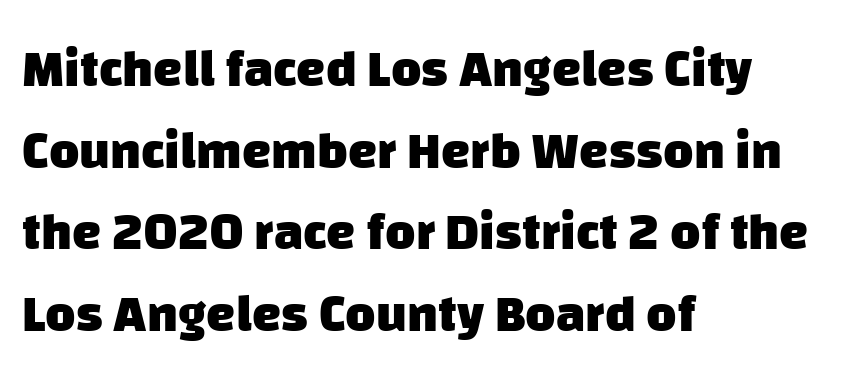
Q: Is the text bold? A: Yes.
Q: Is the typeface a serif or a sans-serif typeface? A: Sans-serif.
Q: Is the text underlined? A: No.
Q: How is the paragraph aligned? A: Left-aligned.
Q: Is the spacing between letters normal or unusually wide? A: Normal.
Q: Is the spacing between lines tight, normal or loose? A: Normal.
Q: Width (condensed, normal, or wide)? A: Normal.
Q: Stroke contrast? A: Low.
Q: x-height? A: Large.
Q: Monospaced? A: No.
